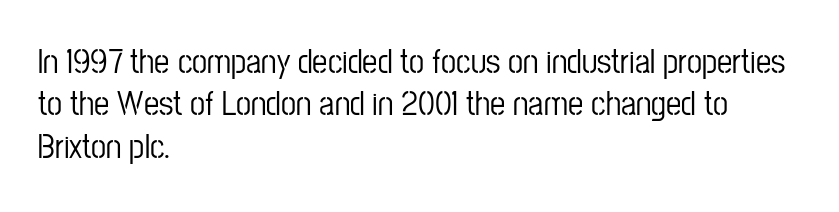
Q: Is the text italic (slanted)? A: No, it is upright.
Q: Is the typeface a serif or a sans-serif typeface? A: Sans-serif.
Q: Is the text underlined? A: No.
Q: How is the paragraph aligned? A: Left-aligned.
Q: Is the spacing between letters normal or unusually wide? A: Normal.
Q: Is the spacing between lines tight, normal or loose? A: Normal.
Q: Width (condensed, normal, or wide)? A: Condensed.
Q: Stroke contrast? A: Low.
Q: x-height? A: Medium.
Q: Monospaced? A: No.
